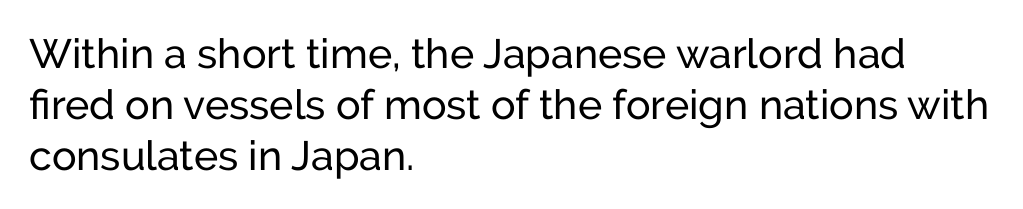
Just letters on the line, the space beneath them empty. A student would call this left alignment; a typographer would say flush left, rag right. Varying glyph widths throughout — classic text-font behaviour. Honestly, the letter spacing is just normal — you wouldn't notice it. The lettering stays uniformly vertical, giving the passage a roman look.
